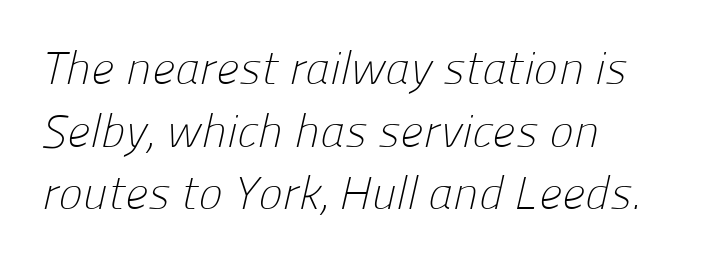
Q: Is the text bold? A: No.
Q: Is the typeface a serif or a sans-serif typeface? A: Sans-serif.
Q: Is the text underlined? A: No.
Q: How is the paragraph aligned? A: Left-aligned.
Q: Is the spacing between letters normal or unusually wide? A: Normal.
Q: Is the spacing between lines tight, normal or loose? A: Normal.
Q: Width (condensed, normal, or wide)? A: Normal.
Q: Stroke contrast? A: Low.
Q: x-height? A: Medium.
Q: Monospaced? A: No.
